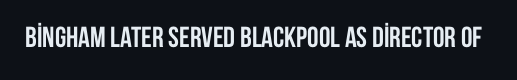
{"serif": "no", "italic": "no", "bold": "yes", "weight": "semibold", "width": "condensed", "stroke_contrast": "low", "x_height": "large", "monospaced": "no", "underline": "no", "letter_spacing": "normal", "letter_spacing_em": 0.0, "glyph_px": 29}
